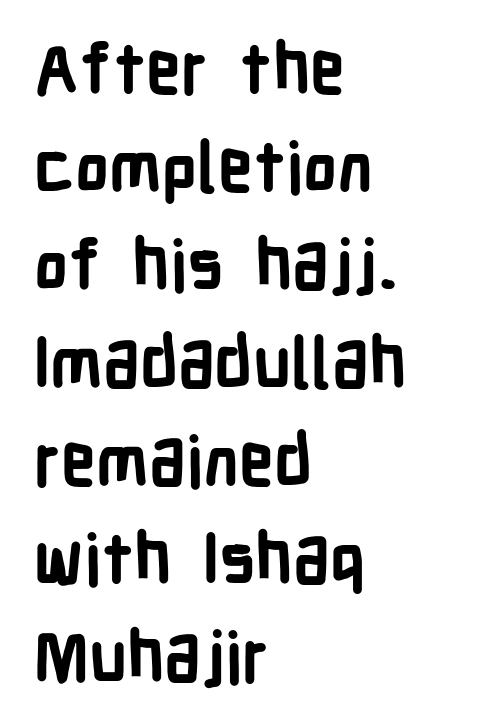
The image shows 69 px bold, condensed sans-serif type, upright; set left-aligned, normal line spacing (1.42x), normal letter spacing, not underlined; low stroke contrast and a medium x-height.
